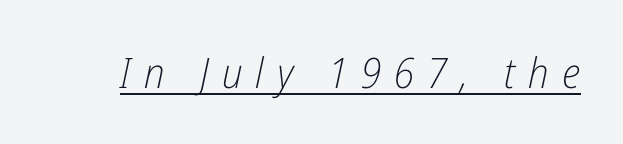
The image shows 42 px light, condensed type, italic (leaning right); set unusually wide letter spacing (+0.31 em), underlined; low stroke contrast and a medium x-height.
